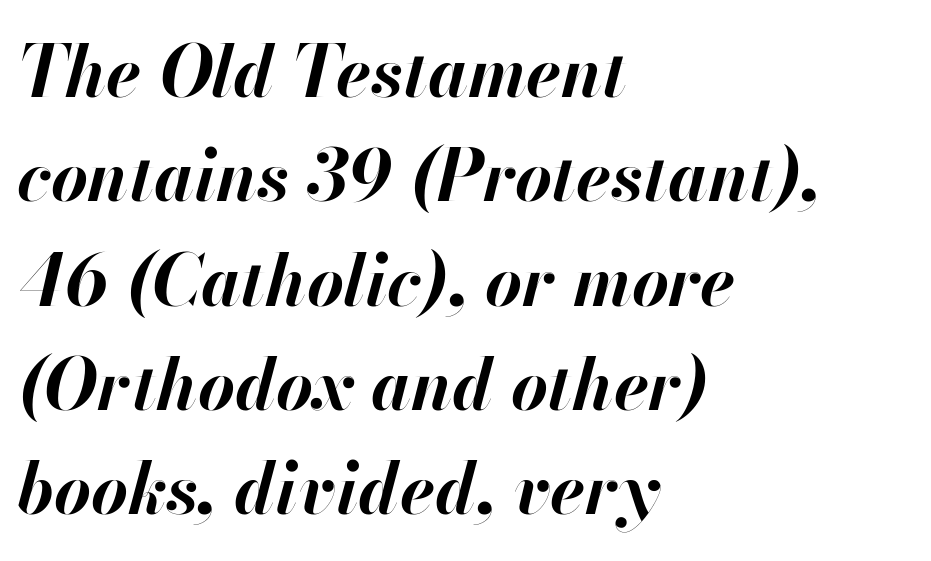
Q: Is the text bold? A: Yes.
Q: Is the text italic (slanted)? A: Yes, it leans right by about 13 degrees.
Q: Is the text underlined? A: No.
Q: How is the paragraph aligned? A: Left-aligned.
Q: Is the spacing between letters normal or unusually wide? A: Normal.
Q: Is the spacing between lines tight, normal or loose? A: Normal.
Q: Width (condensed, normal, or wide)? A: Normal.
Q: Stroke contrast? A: High.
Q: x-height? A: Small.
Q: Monospaced? A: No.
